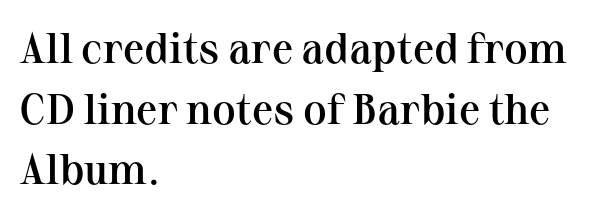
The image shows 43 px semibold serif type, upright; set left-aligned, normal line spacing (1.41x), normal letter spacing, not underlined; medium stroke contrast and a medium x-height.
